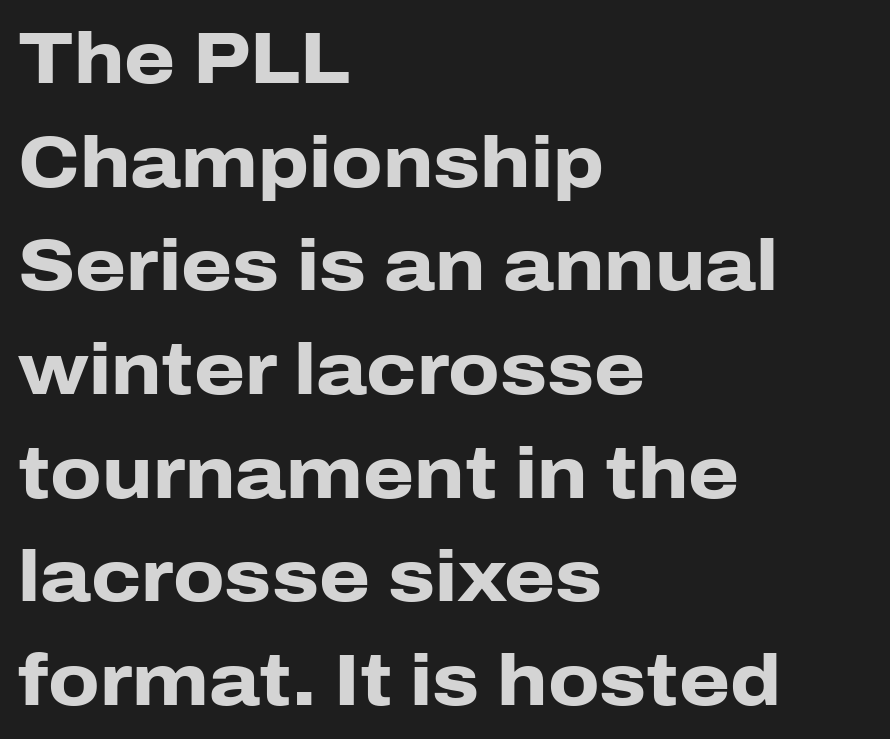
Q: Is the text bold? A: Yes.
Q: Is the text italic (slanted)? A: No, it is upright.
Q: Is the typeface a serif or a sans-serif typeface? A: Sans-serif.
Q: Is the text underlined? A: No.
Q: How is the paragraph aligned? A: Left-aligned.
Q: Is the spacing between letters normal or unusually wide? A: Normal.
Q: Is the spacing between lines tight, normal or loose? A: Normal.
Q: Width (condensed, normal, or wide)? A: Normal.
Q: Stroke contrast? A: Low.
Q: x-height? A: Medium.
Q: Monospaced? A: No.
